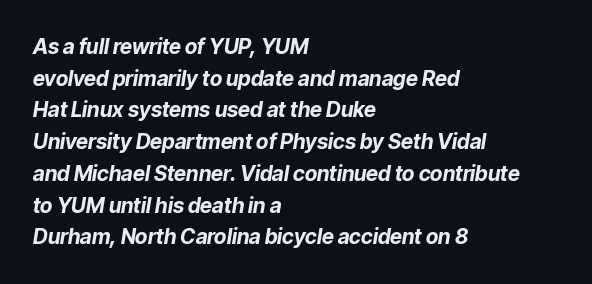
The image shows 21 px bold type, italic (leaning right); set left-aligned, normal line spacing (1.51x), normal letter spacing, not underlined.
